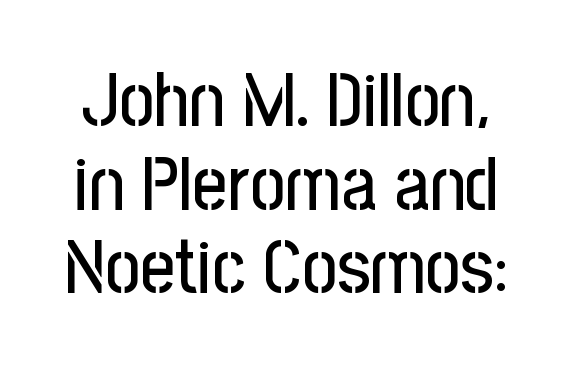
{"serif": "no", "italic": "no", "width": "condensed", "stroke_contrast": "low", "x_height": "medium", "monospaced": "no", "underline": "no", "line_spacing": "tight", "line_spacing_ratio": 1.1, "letter_spacing": "normal", "letter_spacing_em": 0.0, "glyph_px": 76}
